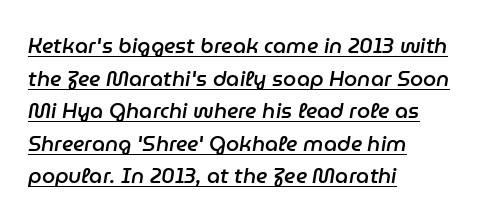
The face used here has a pronounced slope to its letters. Is there an underline? Yes — a line sits under the letters. This block has exactly the height ordinary leading produces. The gaps between neighbouring characters are ordinary and unremarkable. Typographic density is moderately raised because the face is semibold. The paragraph has a hard left edge and a soft right edge.
